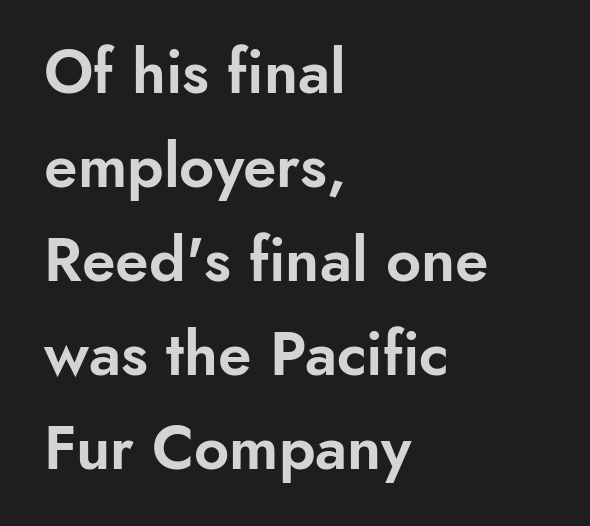
{"serif": "no", "italic": "no", "width": "normal", "stroke_contrast": "low", "x_height": "small", "monospaced": "no", "underline": "no", "align": "left", "line_spacing": "normal", "line_spacing_ratio": 1.54, "letter_spacing": "normal", "letter_spacing_em": 0.0, "glyph_px": 61}
